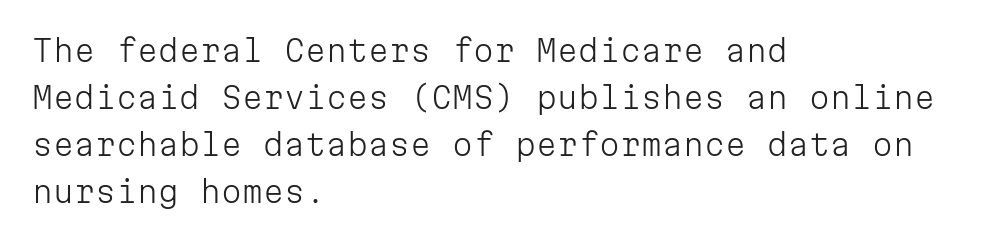
Q: Is the text bold? A: No.
Q: Is the text italic (slanted)? A: No, it is upright.
Q: Is the typeface a serif or a sans-serif typeface? A: Sans-serif.
Q: Is the text underlined? A: No.
Q: How is the paragraph aligned? A: Left-aligned.
Q: Is the spacing between letters normal or unusually wide? A: Normal.
Q: Is the spacing between lines tight, normal or loose? A: Normal.
Q: Width (condensed, normal, or wide)? A: Normal.
Q: Stroke contrast? A: Low.
Q: x-height? A: Medium.
Q: Monospaced? A: Yes.
